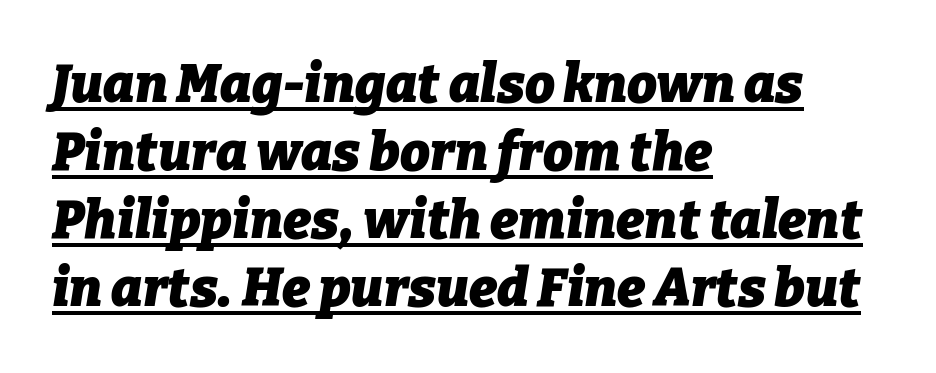
Quick note: italic. Does a line run under the words? Yes, clearly. Notice how thick the strokes are: this is what a full bold looks like. This sample keeps an unexceptional amount of space between lines. A typesetter would call this proportional, since set widths differ per character. The paragraph has a hard left edge and a soft right edge.
